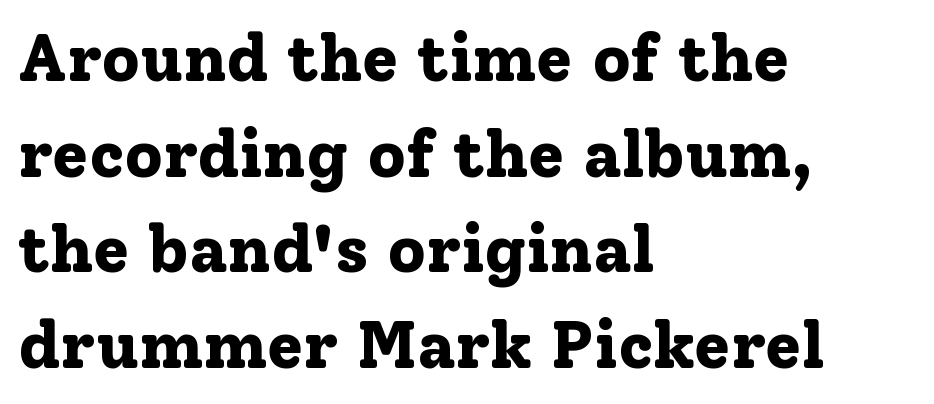
{"serif": "yes", "italic": "no", "bold": "yes", "weight": "bold", "width": "normal", "stroke_contrast": "low", "x_height": "medium", "monospaced": "no", "underline": "no", "align": "left", "line_spacing": "normal", "line_spacing_ratio": 1.45, "letter_spacing": "normal", "letter_spacing_em": 0.0, "glyph_px": 66}
